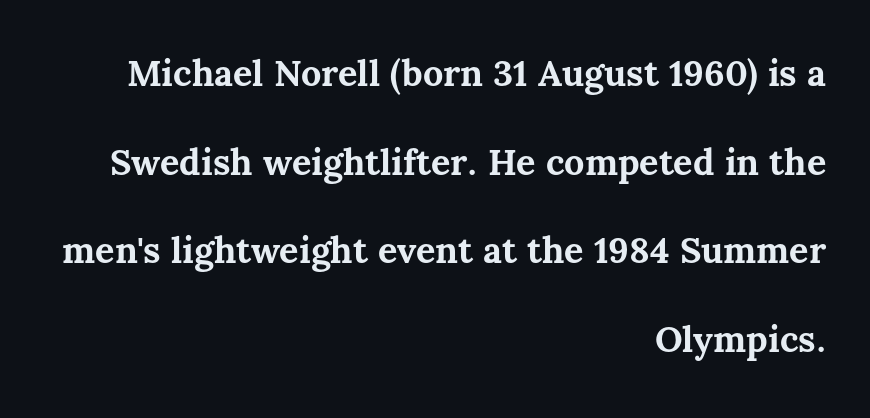
{"italic": "no", "bold": "yes", "weight": "bold", "width": "normal", "stroke_contrast": "medium", "x_height": "medium", "monospaced": "no", "underline": "no", "align": "right", "line_spacing": "loose", "line_spacing_ratio": 2.46, "letter_spacing": "normal", "letter_spacing_em": 0.0, "glyph_px": 36}
